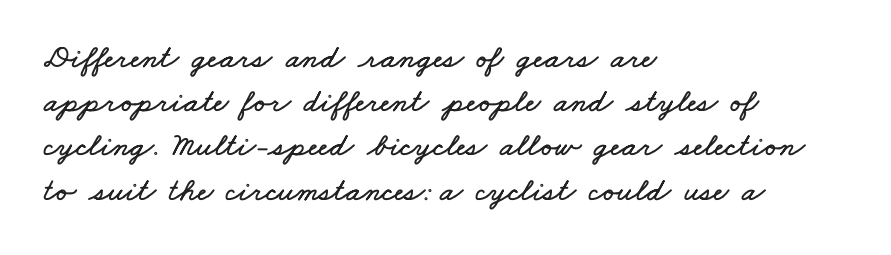
Each letter keeps its own natural width here, so spacing adapts to shape. This sample uses plain, unmodified letter spacing. The passage shown is not underscored anywhere. In CSS terms this would be text-align: left. The rendering uses a moderate line-height, typical for paragraphs.
